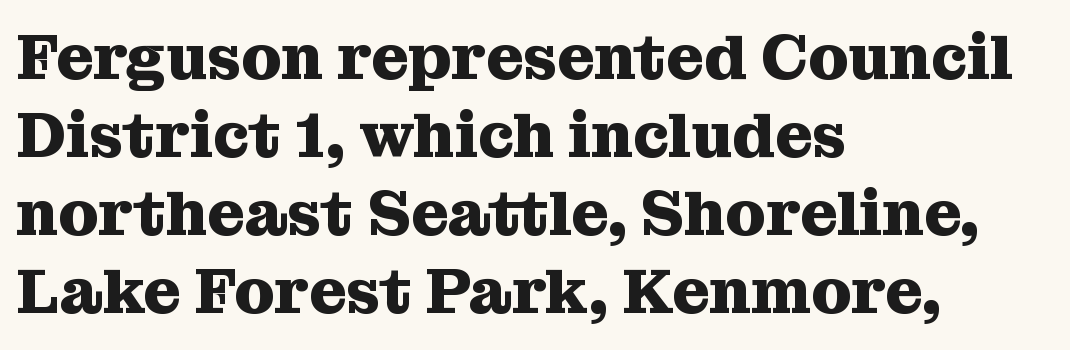
{"serif": "yes", "italic": "no", "bold": "yes", "weight": "heavy", "width": "normal", "stroke_contrast": "medium", "x_height": "medium", "monospaced": "no", "underline": "no", "align": "left", "line_spacing_ratio": 1.22, "letter_spacing": "normal", "letter_spacing_em": 0.0, "glyph_px": 64}
